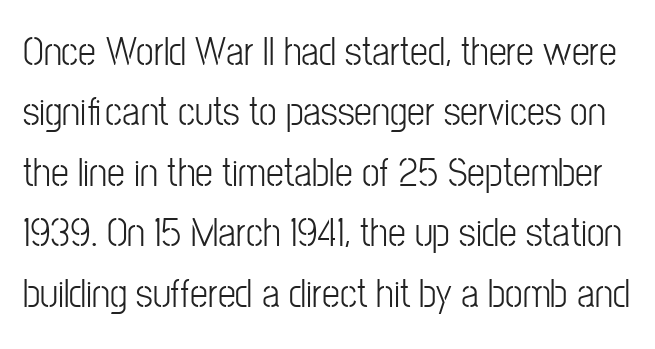
Q: Is the text bold? A: No.
Q: Is the text italic (slanted)? A: No, it is upright.
Q: Is the typeface a serif or a sans-serif typeface? A: Sans-serif.
Q: Is the text underlined? A: No.
Q: Is the spacing between letters normal or unusually wide? A: Normal.
Q: Is the spacing between lines tight, normal or loose? A: Normal.
Q: Width (condensed, normal, or wide)? A: Condensed.
Q: Stroke contrast? A: Low.
Q: x-height? A: Medium.
Q: Monospaced? A: No.
